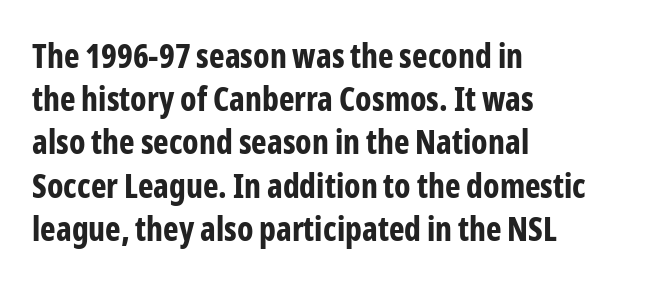
Regular leading. Examine the stroke ends and you'll find no serifs. Horizontal alignment here is leftward, the default for most running prose. How are the letters spaced? Ordinarily, with no added tracking. These lines are rendered in a variable-pitch font. Only glyphs here, with clear space below each row.
